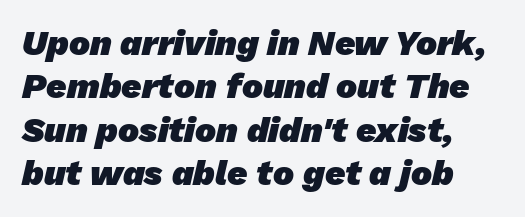
Left-aligned paragraph, ragged on the right. Nope, no serifs anywhere on these letters. These lines keep a tight, regular rhythm from letter to letter. Caption: bold face, heavy strokes.
